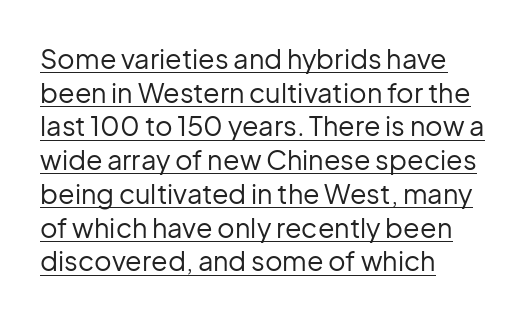
Q: Is the text bold? A: No.
Q: Is the text italic (slanted)? A: No, it is upright.
Q: Is the text underlined? A: Yes.
Q: How is the paragraph aligned? A: Left-aligned.
Q: Is the spacing between letters normal or unusually wide? A: Normal.
Q: Is the spacing between lines tight, normal or loose? A: Normal.
